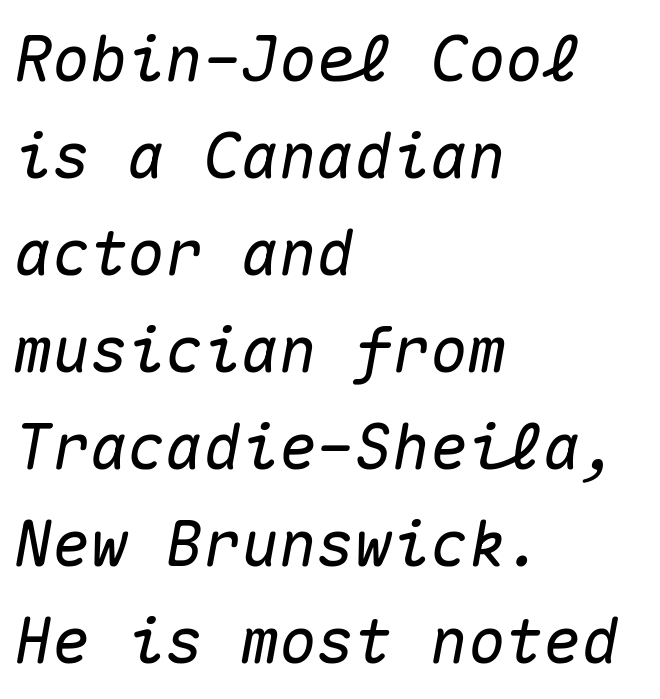
Q: Is the text italic (slanted)? A: Yes, it leans right by about 10 degrees.
Q: Is the text underlined? A: No.
Q: How is the paragraph aligned? A: Left-aligned.
Q: Is the spacing between letters normal or unusually wide? A: Normal.
Q: Is the spacing between lines tight, normal or loose? A: Normal.
Q: Width (condensed, normal, or wide)? A: Normal.
Q: Stroke contrast? A: Medium.
Q: x-height? A: Medium.
Q: Monospaced? A: Yes.
